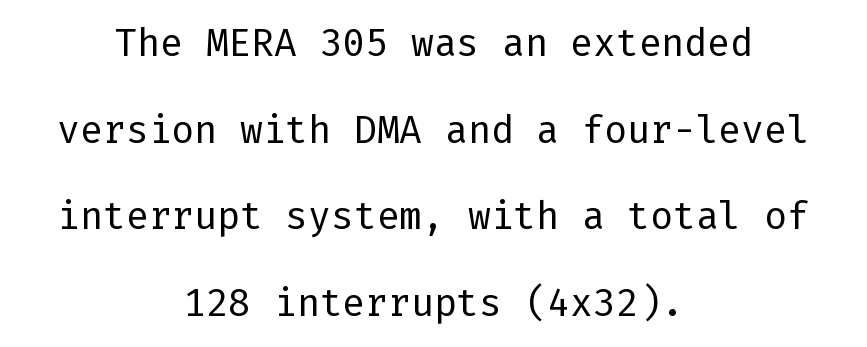
The image shows 38 px regular-weight sans-serif type, upright; set centered, loose line spacing (2.28x), normal letter spacing, not underlined; low stroke contrast and a medium x-height.
